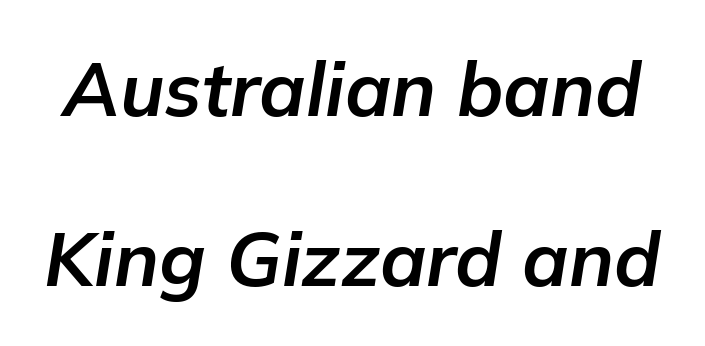
{"italic": "yes", "lean": "right", "slant_degrees": 9, "bold": "yes", "weight": "bold", "width": "normal", "stroke_contrast": "low", "x_height": "medium", "monospaced": "no", "underline": "no", "line_spacing": "loose", "line_spacing_ratio": 2.27, "letter_spacing": "normal", "letter_spacing_em": 0.0, "glyph_px": 75}
